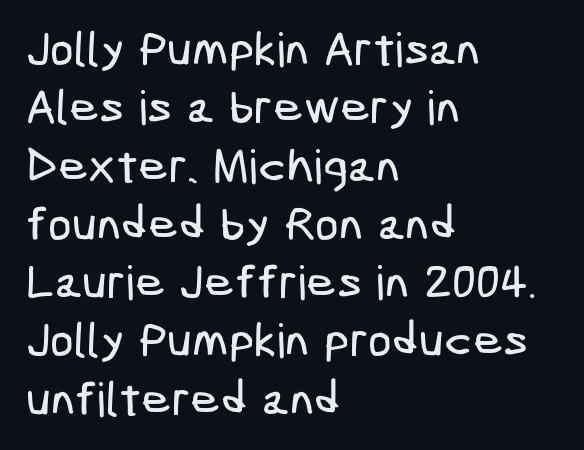
{"serif": "no", "width": "condensed", "stroke_contrast": "low", "x_height": "medium", "underline": "no", "align": "left", "line_spacing_ratio": 1.24, "letter_spacing": "normal", "letter_spacing_em": 0.0, "glyph_px": 47}
